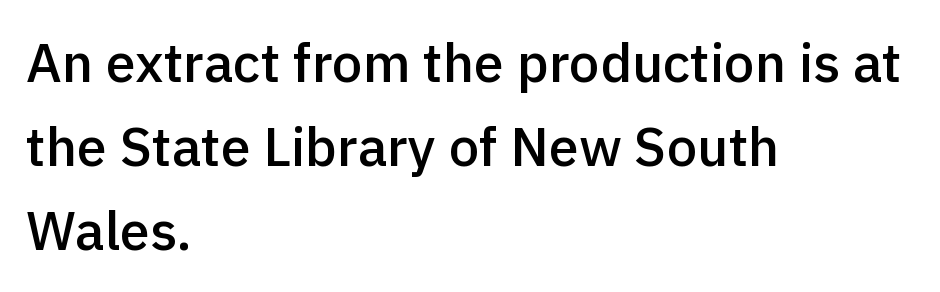
The image shows 54 px semibold sans-serif type, upright; set left-aligned, normal line spacing (1.56x), normal letter spacing, not underlined; a medium x-height.
